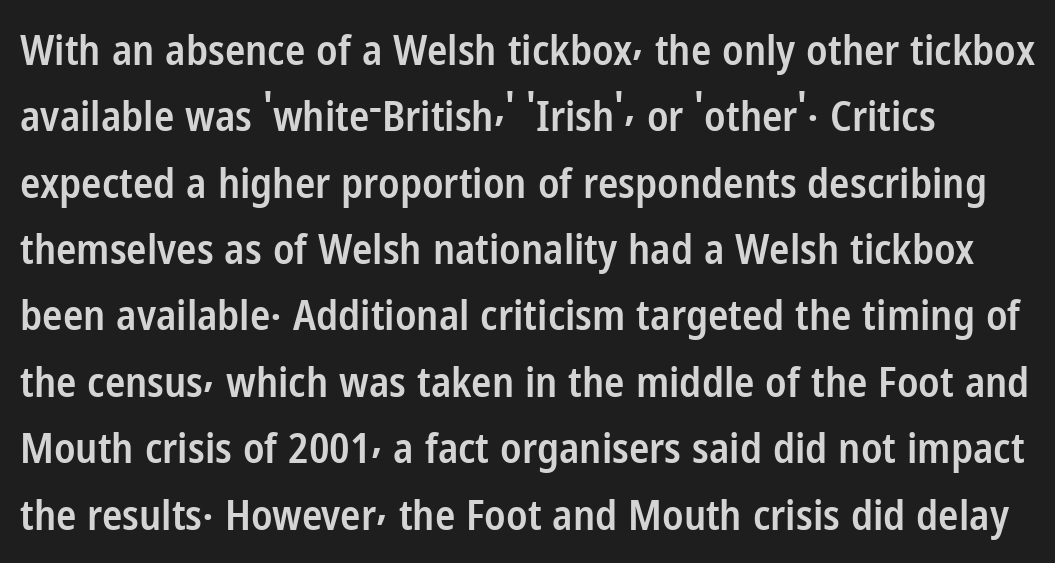
{"serif": "no", "italic": "no", "bold": "semi", "weight": "semibold", "width": "condensed", "stroke_contrast": "low", "x_height": "medium", "monospaced": "no", "underline": "no", "line_spacing": "normal", "line_spacing_ratio": 1.58, "letter_spacing": "normal", "letter_spacing_em": 0.0, "glyph_px": 42}
